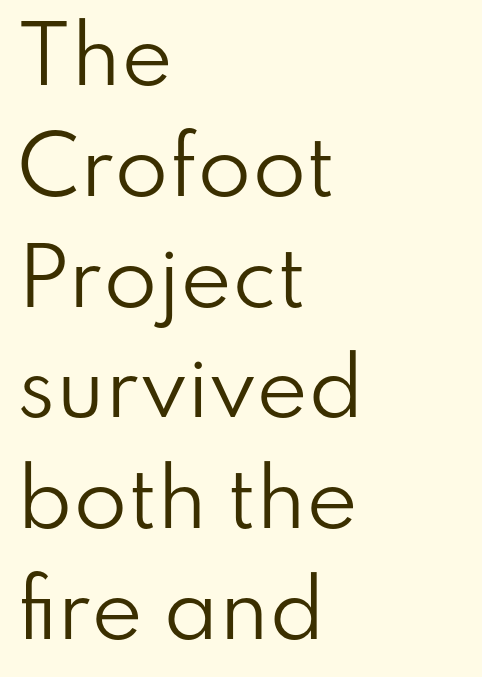
{"serif": "no", "italic": "no", "bold": "no", "weight": "regular", "width": "normal", "stroke_contrast": "low", "x_height": "small", "monospaced": "no", "underline": "no", "align": "left", "line_spacing": "normal", "line_spacing_ratio": 1.42, "letter_spacing": "normal", "letter_spacing_em": 0.0, "glyph_px": 78}
